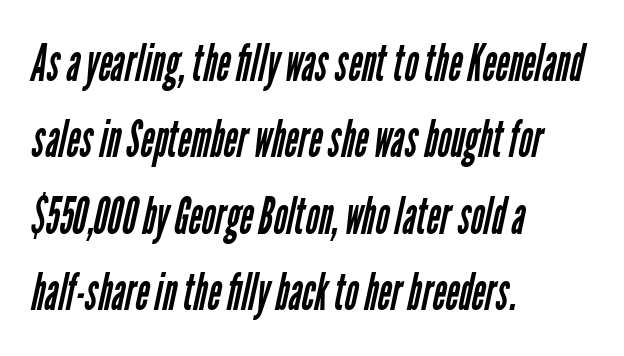
Q: Is the text bold? A: No.
Q: Is the typeface a serif or a sans-serif typeface? A: Sans-serif.
Q: Is the text underlined? A: No.
Q: How is the paragraph aligned? A: Left-aligned.
Q: Is the spacing between letters normal or unusually wide? A: Normal.
Q: Is the spacing between lines tight, normal or loose? A: Normal.
Q: Width (condensed, normal, or wide)? A: Condensed.
Q: Stroke contrast? A: Low.
Q: x-height? A: Medium.
Q: Monospaced? A: No.
